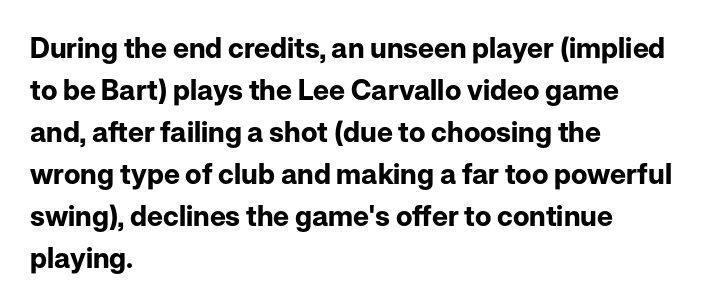
The image shows 28 px bold sans-serif type, upright; set left-aligned, normal line spacing (1.5x), normal letter spacing, not underlined; low stroke contrast and a medium x-height.
